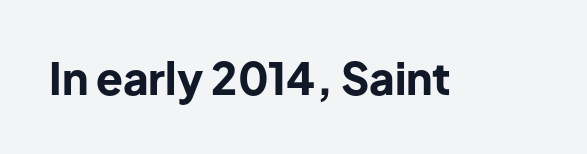
The image shows 44 px bold sans-serif type, upright; set normal letter spacing, not underlined; low stroke contrast and a medium x-height.
